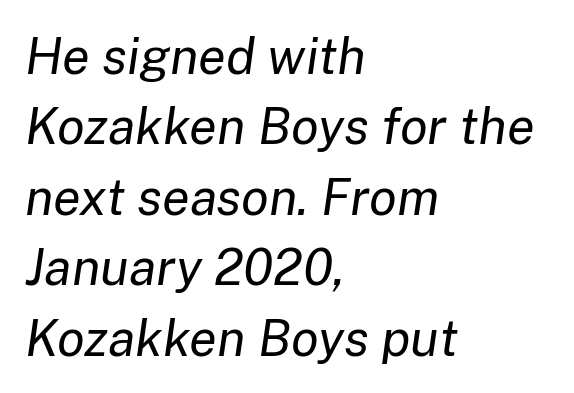
{"italic": "yes", "lean": "right", "slant_degrees": 8, "bold": "no", "weight": "regular", "width": "normal", "stroke_contrast": "low", "x_height": "medium", "monospaced": "no", "underline": "no", "align": "left", "line_spacing": "normal", "line_spacing_ratio": 1.38, "letter_spacing": "normal", "letter_spacing_em": 0.0, "glyph_px": 51}
